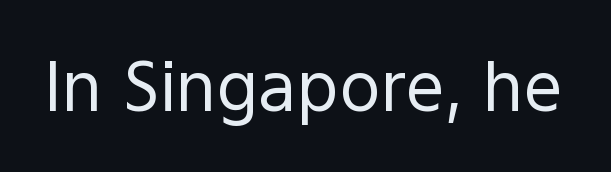
What kind of face is this? One without serifs — a sans. The glyphs are unaccompanied by any horizontal stroke below them. Is the stroke heavy? The answer is a plain regular-or-lighter. Note the varied advance widths — an 'i' is clearly narrower than an 'm'.
